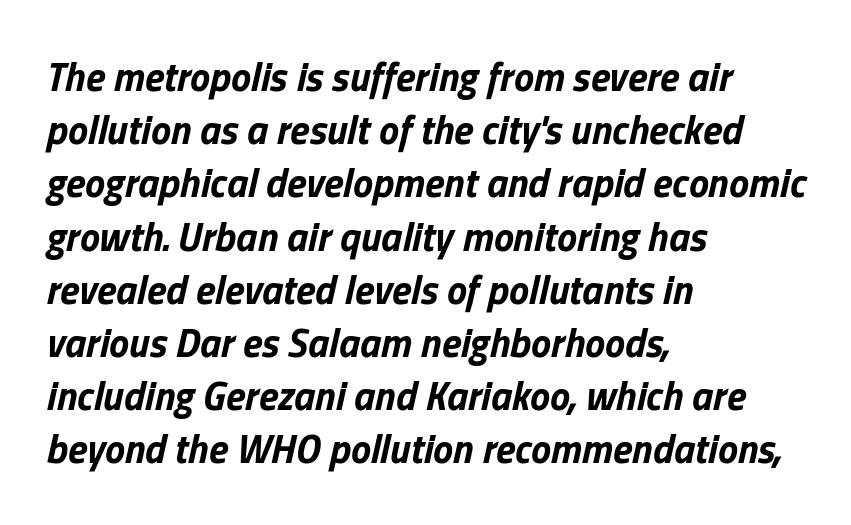
The image shows 40 px bold type, italic (leaning right); set left-aligned, normal line spacing (1.33x), normal letter spacing, not underlined; low stroke contrast and a medium x-height.
